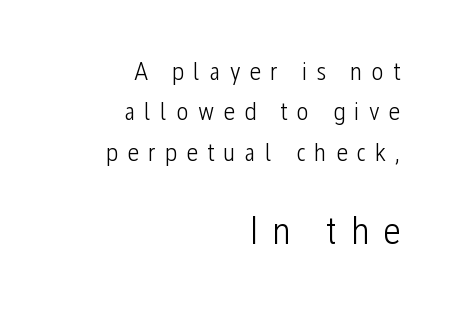
Q: Is the text bold? A: No.
Q: Is the text italic (slanted)? A: No, it is upright.
Q: Is the typeface a serif or a sans-serif typeface? A: Sans-serif.
Q: Is the text underlined? A: No.
Q: How is the paragraph aligned? A: Right-aligned.
Q: Is the spacing between letters normal or unusually wide? A: Unusually wide.
Q: Is the spacing between lines tight, normal or loose? A: Normal.
Q: Which block of text is set in a larger size, the first (top) or the second (bottom)? A: The second (bottom) one.
Q: Width (condensed, normal, or wide)? A: Condensed.
Q: Stroke contrast? A: Low.
Q: x-height? A: Medium.
Q: Monospaced? A: No.
